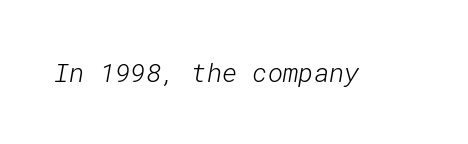
Q: Is the text bold? A: No.
Q: Is the text underlined? A: No.
Q: Is the spacing between letters normal or unusually wide? A: Normal.
